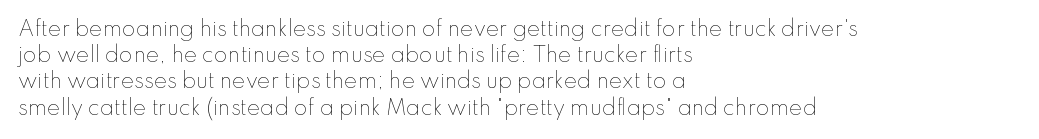
The image shows 20 px text type, upright; set left-aligned, normal line spacing (1.31x), normal letter spacing, not underlined.
